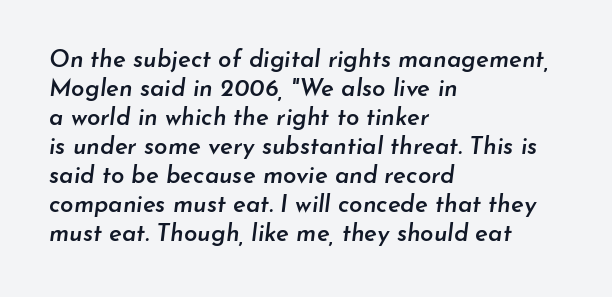
Q: Is the text bold? A: Semi-bold.
Q: Is the text italic (slanted)? A: Yes, it leans right by about 7 degrees.
Q: Is the text underlined? A: No.
Q: How is the paragraph aligned? A: Left-aligned.
Q: Is the spacing between letters normal or unusually wide? A: Normal.
